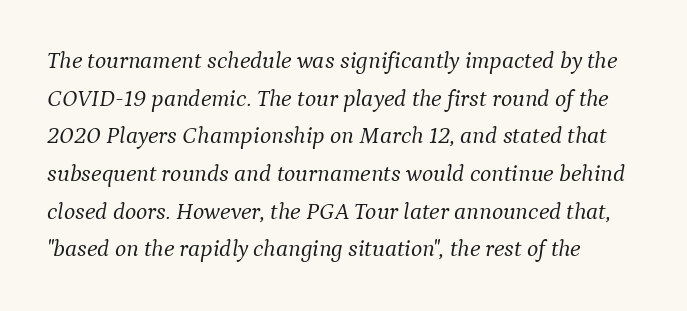
{"italic": "yes", "lean": "right", "slant_degrees": 9, "bold": "no", "underline": "no", "line_spacing": "normal", "line_spacing_ratio": 1.57, "letter_spacing": "normal", "letter_spacing_em": 0.0, "glyph_px": 24}
